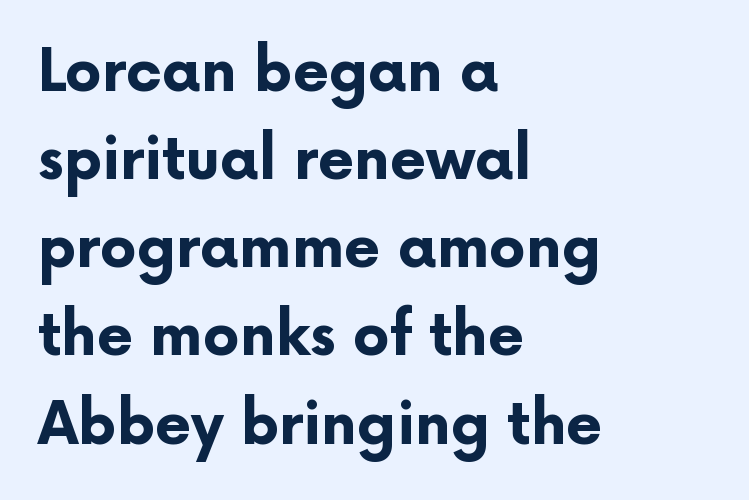
{"serif": "no", "italic": "no", "bold": "yes", "weight": "bold", "width": "normal", "stroke_contrast": "low", "x_height": "medium", "monospaced": "no", "underline": "no", "align": "left", "line_spacing": "normal", "line_spacing_ratio": 1.52, "letter_spacing": "normal", "letter_spacing_em": 0.0, "glyph_px": 58}
